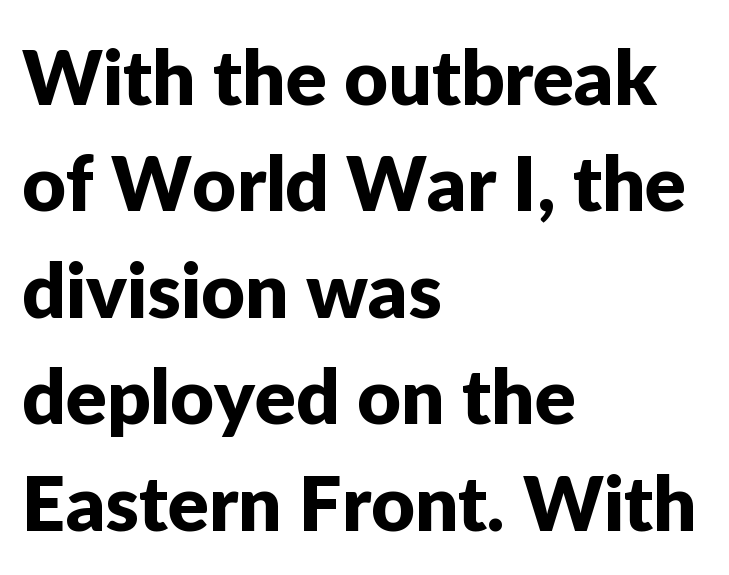
The baseline area is clear. Successive baselines arrive at the customary interval. Reading down the block, your eye returns to a fixed left position each line. No feet cap the strokes, marking this as sans-serif type.
